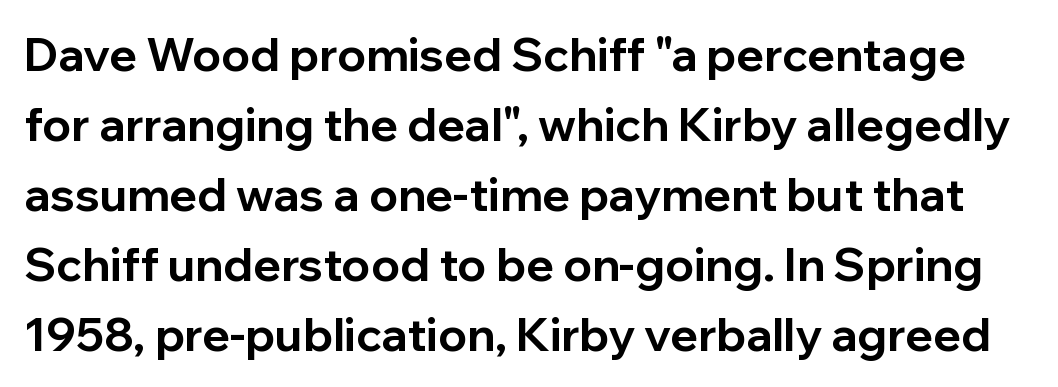
The image shows 46 px bold sans-serif type, upright; set normal line spacing (1.52x), normal letter spacing, not underlined; low stroke contrast and a medium x-height.
